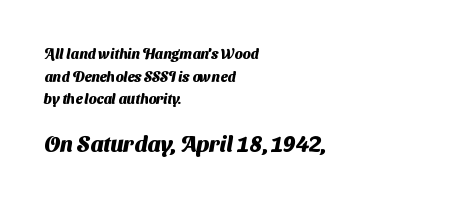
The image shows 22 px bold type; set left-aligned, normal line spacing (1.61x), normal letter spacing, not underlined; the second (bottom) block is 1.57x larger.
